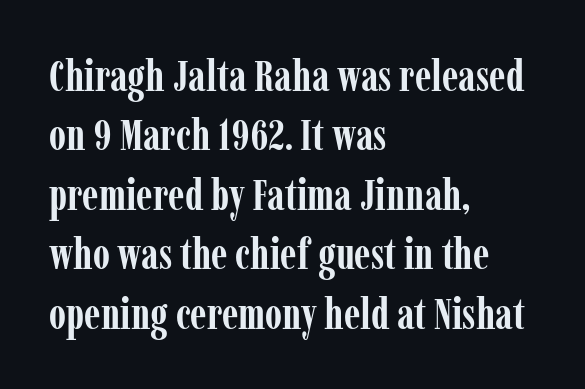
These lines sit exactly where default settings would place them. The paragraph has a hard left edge and a soft right edge. What kind of face is this? One with serifs. Unlike italic type, these characters show no tilt at all. Does extra space separate the letters? No, they use regular spacing.
